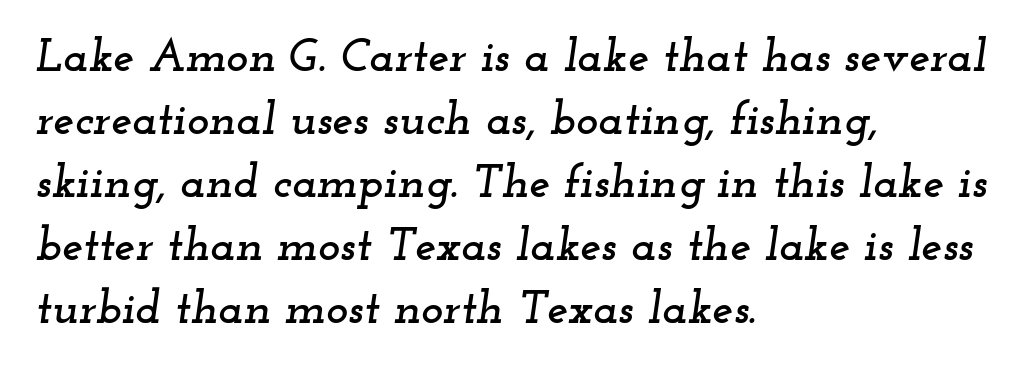
{"serif": "yes", "italic": "yes", "lean": "right", "slant_degrees": 12, "width": "wide", "stroke_contrast": "low", "x_height": "small", "monospaced": "no", "underline": "no", "align": "left", "line_spacing": "normal", "line_spacing_ratio": 1.34, "letter_spacing": "normal", "letter_spacing_em": 0.0, "glyph_px": 47}
